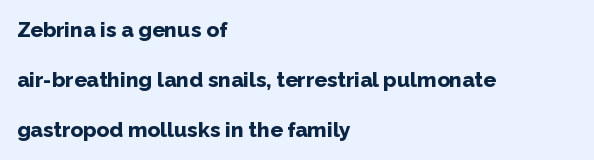
Q: Is the text bold? A: Yes.
Q: Is the text italic (slanted)? A: No, it is upright.
Q: Is the text underlined? A: No.
Q: How is the paragraph aligned? A: Left-aligned.
Q: Is the spacing between letters normal or unusually wide? A: Normal.
Q: Is the spacing between lines tight, normal or loose? A: Loose.
